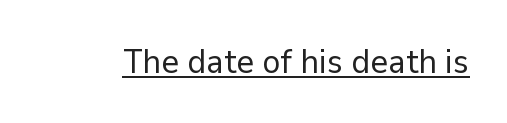
Letterform terminals end flat and unadorned throughout the passage. The rendered words wear a rule along their underside. Is this a fixed-width face? No — the glyphs have proportional, varying widths. The strokes are not fattened; the text isn't bold. Here the glyphs are tracked normally, forming tight word shapes.
